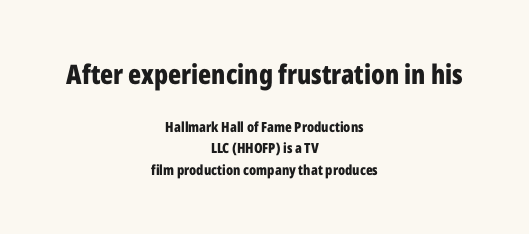
Q: Is the text bold? A: Yes.
Q: Is the text italic (slanted)? A: No, it is upright.
Q: Is the text underlined? A: No.
Q: How is the paragraph aligned? A: Centered.
Q: Is the spacing between letters normal or unusually wide? A: Normal.
Q: Is the spacing between lines tight, normal or loose? A: Normal.
Q: Which block of text is set in a larger size, the first (top) or the second (bottom)? A: The first (top) one.
